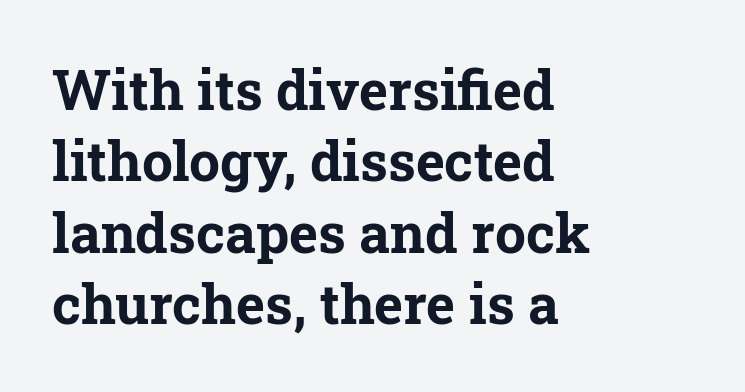
{"serif": "yes", "italic": "no", "bold": "yes", "weight": "bold", "width": "normal", "stroke_contrast": "low", "x_height": "medium", "monospaced": "no", "underline": "no", "align": "left", "line_spacing": "normal", "line_spacing_ratio": 1.3, "letter_spacing": "normal", "letter_spacing_em": 0.0, "glyph_px": 55}
